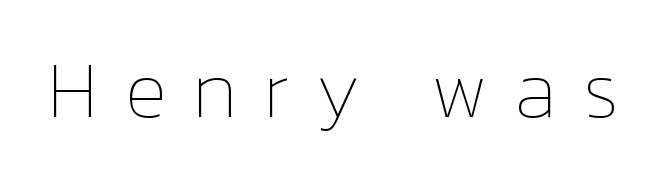
Q: Is the text bold? A: No.
Q: Is the text italic (slanted)? A: No, it is upright.
Q: Is the text underlined? A: No.
Q: Is the spacing between letters normal or unusually wide? A: Unusually wide.
Q: Width (condensed, normal, or wide)? A: Normal.
Q: Stroke contrast? A: Low.
Q: x-height? A: Medium.
Q: Monospaced? A: No.
